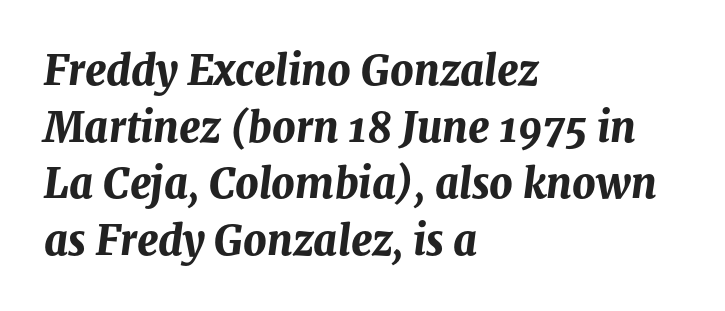
Q: Is the text bold? A: Yes.
Q: Is the text italic (slanted)? A: Yes, it leans right by about 8 degrees.
Q: Is the text underlined? A: No.
Q: How is the paragraph aligned? A: Left-aligned.
Q: Is the spacing between letters normal or unusually wide? A: Normal.
Q: Is the spacing between lines tight, normal or loose? A: Normal.
Q: Width (condensed, normal, or wide)? A: Normal.
Q: Stroke contrast? A: Medium.
Q: x-height? A: Medium.
Q: Monospaced? A: No.
